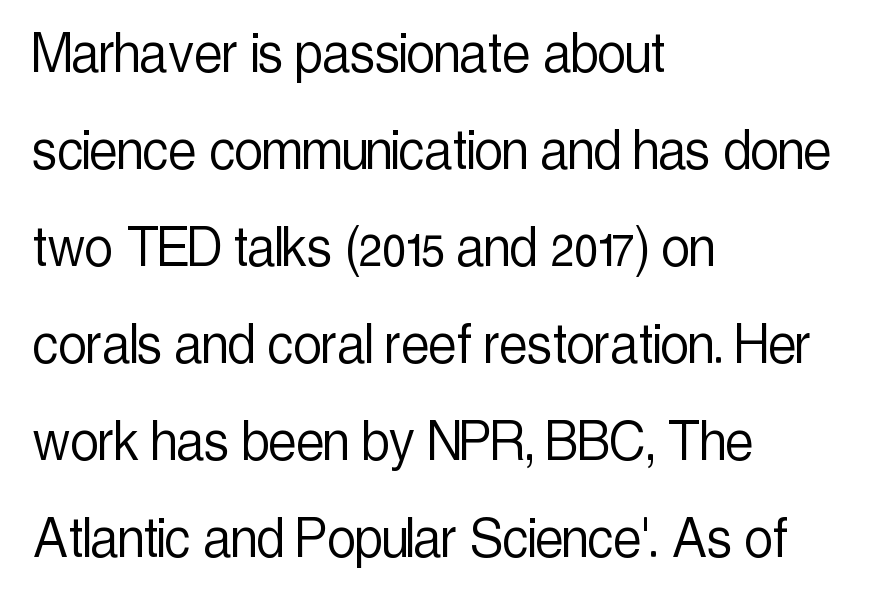
{"serif": "no", "italic": "no", "bold": "no", "weight": "light", "width": "condensed", "x_height": "medium", "monospaced": "no", "underline": "no", "align": "left", "line_spacing": "normal", "line_spacing_ratio": 1.54, "letter_spacing": "normal", "letter_spacing_em": 0.0, "glyph_px": 63}
